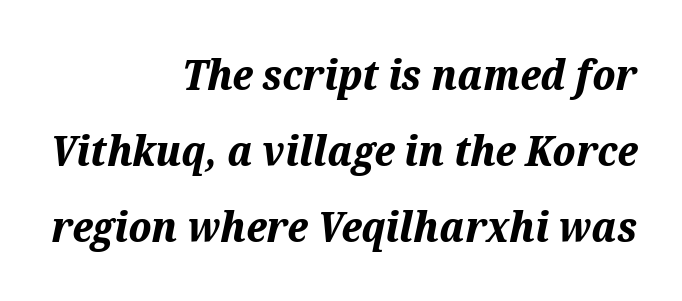
Q: Is the text bold? A: Yes.
Q: Is the text italic (slanted)? A: Yes, it leans right by about 12 degrees.
Q: Is the text underlined? A: No.
Q: How is the paragraph aligned? A: Right-aligned.
Q: Is the spacing between letters normal or unusually wide? A: Normal.
Q: Width (condensed, normal, or wide)? A: Normal.
Q: Stroke contrast? A: Medium.
Q: x-height? A: Medium.
Q: Monospaced? A: No.
